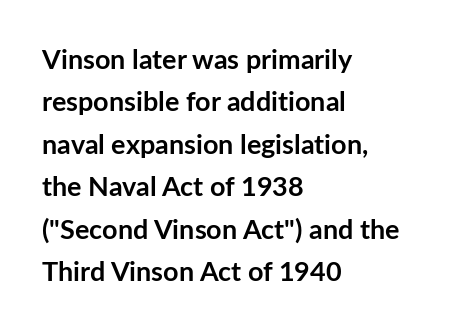
The image shows 27 px bold type, upright; set left-aligned, normal line spacing (1.57x), normal letter spacing, not underlined.
